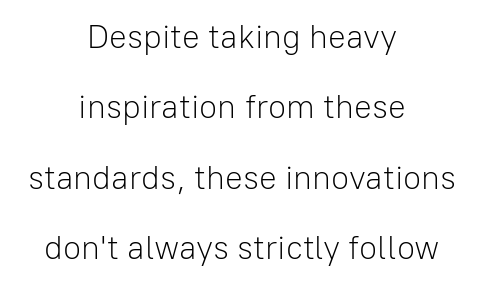
Q: Is the text bold? A: No.
Q: Is the text italic (slanted)? A: No, it is upright.
Q: Is the typeface a serif or a sans-serif typeface? A: Sans-serif.
Q: Is the text underlined? A: No.
Q: How is the paragraph aligned? A: Centered.
Q: Is the spacing between letters normal or unusually wide? A: Normal.
Q: Is the spacing between lines tight, normal or loose? A: Loose.
Q: Width (condensed, normal, or wide)? A: Normal.
Q: Stroke contrast? A: Low.
Q: x-height? A: Medium.
Q: Monospaced? A: No.
